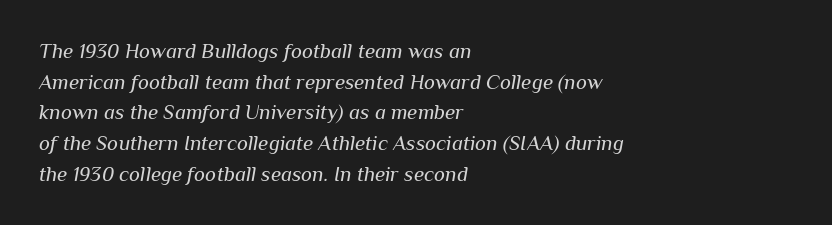
{"italic": "yes", "lean": "right", "slant_degrees": 10, "bold": "no", "underline": "no", "align": "left", "line_spacing": "normal", "line_spacing_ratio": 1.46, "letter_spacing": "normal", "letter_spacing_em": 0.0, "glyph_px": 21}
